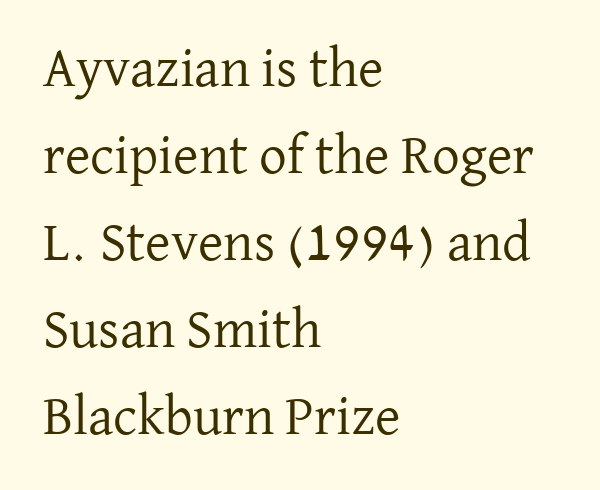
Is the block centered? No — it sits flush against the left margin. The specimen reads as upright at a glance. No heavy texture on the line: the type isn't bold. The rendering shows small feet on the letterforms — a serif design. Successive baselines arrive at the customary interval. The zone under the glyphs is completely vacant.
